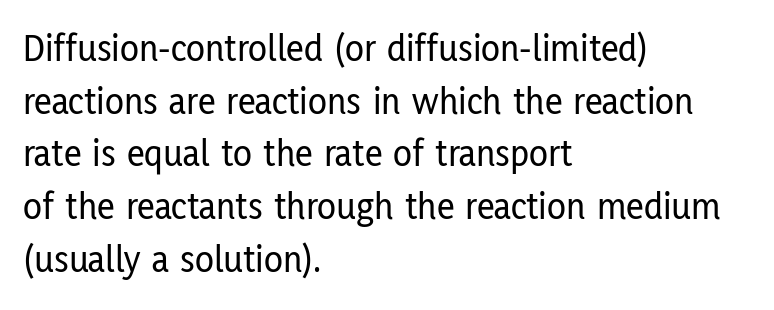
Short and long lines alike share a common starting point at left. The gaps between neighbouring characters are ordinary and unremarkable. A sans-serif font was chosen for this passage. Honestly, there is no underline to notice here at all. Varying glyph widths throughout — classic text-font behaviour. Whoever set this chose a conventional vertical rhythm.
